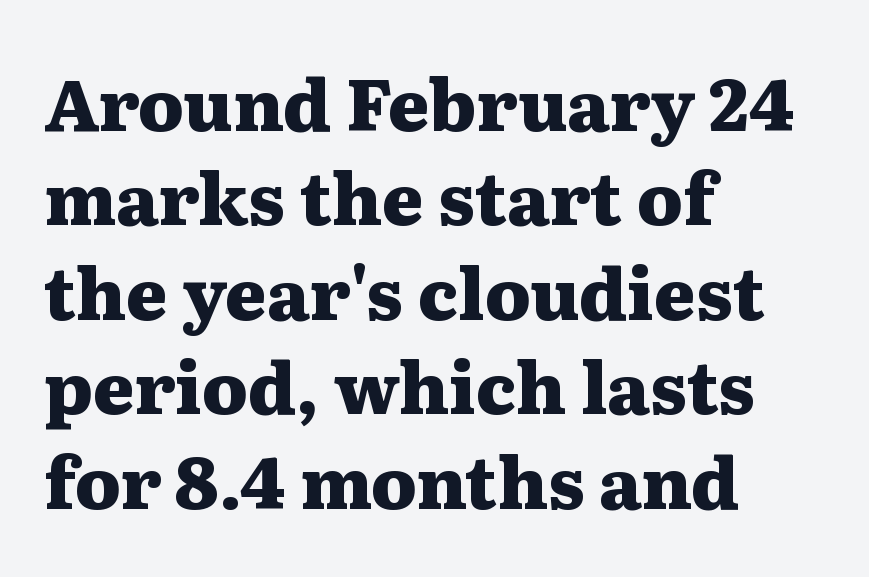
The image shows 71 px heavy, wide serif type, upright; set left-aligned, normal line spacing (1.33x), normal letter spacing, not underlined; medium stroke contrast and a medium x-height.
